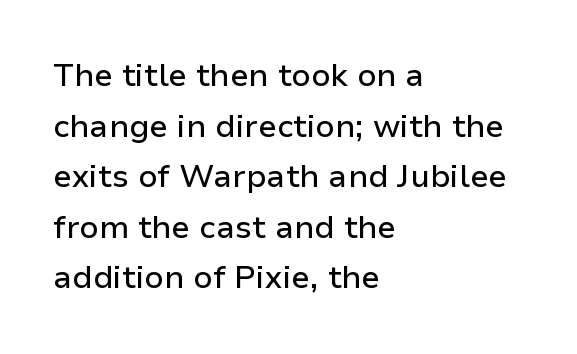
It's the straight-up-and-down kind of type. This sample uses a sans-serif face. Each letter keeps its own natural width here, so spacing adapts to shape. Layout note: lines flush left. The tracking reads as untouched default to a designer's eye. Is there much room between lines? A standard amount, neither cramped nor airy.
